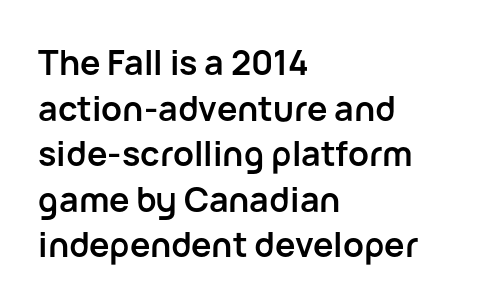
Is this a sans? Yes — the strokes have no serifs. Short and long lines alike share a common starting point at left. Line spacing here is normal. Decoration check: the copy has no underline.
